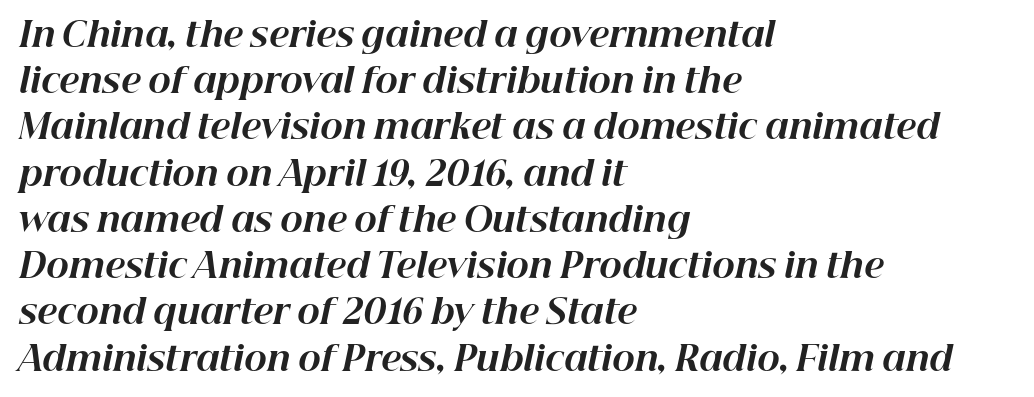
Layout note: lines flush left. Think of a printed novel: that variable character pitch is what you see here. The space directly below the letters is spotless. Italic: yes, the glyphs are oblique. The glyphs have the mass of a bold cut.
